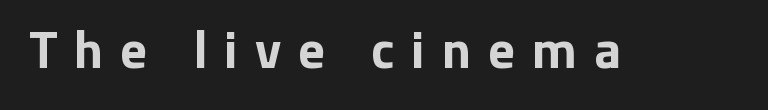
The image shows 53 px bold sans-serif type, upright; set unusually wide letter spacing (+0.32 em), not underlined; low stroke contrast and a medium x-height.
